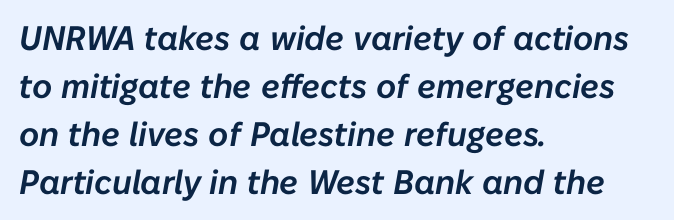
Q: Is the text italic (slanted)? A: Yes, it leans right by about 10 degrees.
Q: Is the text underlined? A: No.
Q: How is the paragraph aligned? A: Left-aligned.
Q: Is the spacing between letters normal or unusually wide? A: Normal.
Q: Is the spacing between lines tight, normal or loose? A: Normal.
Q: Width (condensed, normal, or wide)? A: Normal.
Q: Stroke contrast? A: Low.
Q: x-height? A: Medium.
Q: Monospaced? A: No.
